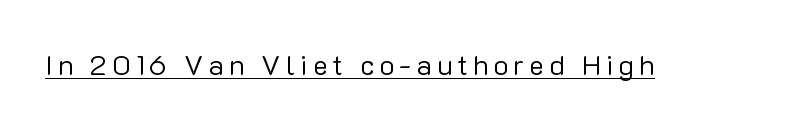
The image shows 28 px regular-weight sans-serif type, upright; set underlined; low stroke contrast and a medium x-height.
